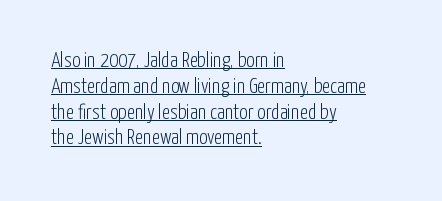
{"italic": "no", "bold": "no", "underline": "yes", "align": "left", "line_spacing_ratio": 1.23, "letter_spacing": "normal", "letter_spacing_em": 0.0, "glyph_px": 21}
